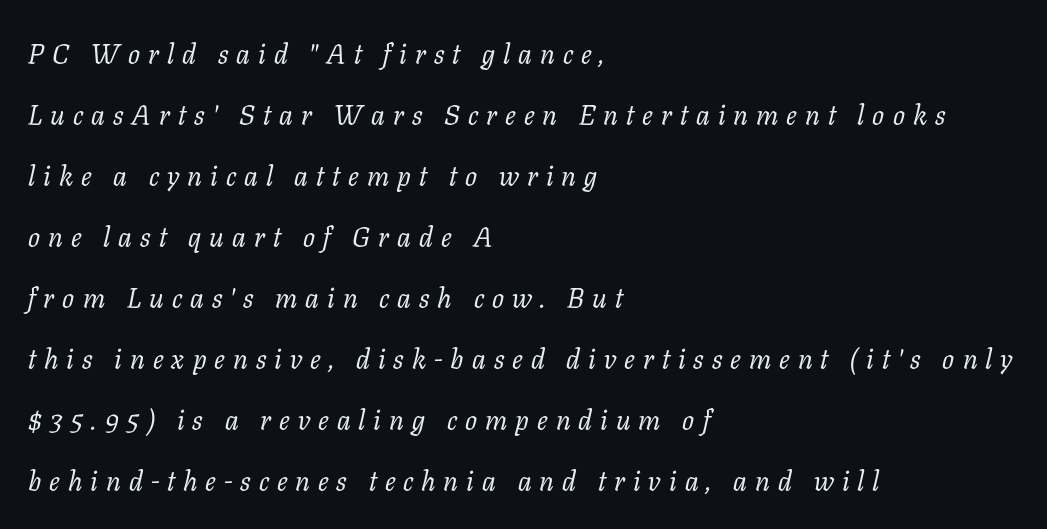
{"serif": "yes", "italic": "yes", "lean": "right", "slant_degrees": 11, "bold": "no", "weight": "regular", "width": "normal", "stroke_contrast": "low", "x_height": "medium", "monospaced": "no", "underline": "no", "align": "left", "line_spacing": "loose", "line_spacing_ratio": 2.18, "letter_spacing": "wide", "letter_spacing_em": 0.29, "glyph_px": 28}
